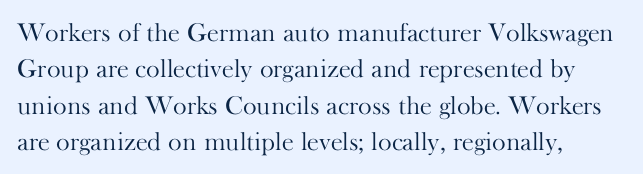
Q: Is the text bold? A: No.
Q: Is the text italic (slanted)? A: No, it is upright.
Q: Is the text underlined? A: No.
Q: How is the paragraph aligned? A: Left-aligned.
Q: Is the spacing between letters normal or unusually wide? A: Normal.
Q: Is the spacing between lines tight, normal or loose? A: Normal.
